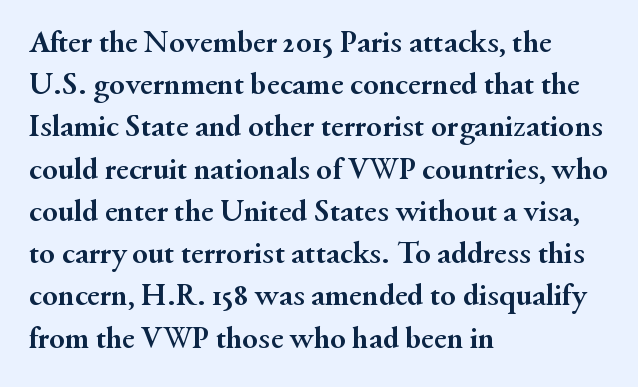
Q: Is the text bold? A: Yes.
Q: Is the text italic (slanted)? A: No, it is upright.
Q: Is the typeface a serif or a sans-serif typeface? A: Serif.
Q: Is the text underlined? A: No.
Q: How is the paragraph aligned? A: Left-aligned.
Q: Is the spacing between letters normal or unusually wide? A: Normal.
Q: Is the spacing between lines tight, normal or loose? A: Normal.
Q: Width (condensed, normal, or wide)? A: Normal.
Q: Stroke contrast? A: Medium.
Q: x-height? A: Small.
Q: Monospaced? A: No.
